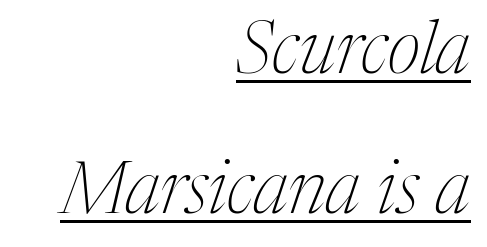
Q: Is the text bold? A: No.
Q: Is the text italic (slanted)? A: Yes, it leans right by about 17 degrees.
Q: Is the typeface a serif or a sans-serif typeface? A: Serif.
Q: Is the text underlined? A: Yes.
Q: How is the paragraph aligned? A: Right-aligned.
Q: Is the spacing between letters normal or unusually wide? A: Normal.
Q: Is the spacing between lines tight, normal or loose? A: Loose.
Q: Width (condensed, normal, or wide)? A: Condensed.
Q: Stroke contrast? A: Medium.
Q: x-height? A: Medium.
Q: Monospaced? A: No.
